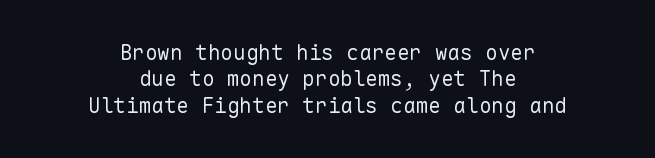
The image shows 21 px text type, upright; set centered, normal line spacing (1.26x), normal letter spacing, not underlined.
